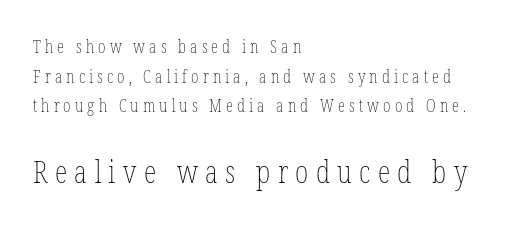
Q: Is the text bold? A: No.
Q: Is the text italic (slanted)? A: No, it is upright.
Q: Is the text underlined? A: No.
Q: How is the paragraph aligned? A: Left-aligned.
Q: Is the spacing between letters normal or unusually wide? A: Unusually wide.
Q: Is the spacing between lines tight, normal or loose? A: Normal.
Q: Which block of text is set in a larger size, the first (top) or the second (bottom)? A: The second (bottom) one.
Q: Width (condensed, normal, or wide)? A: Condensed.
Q: Stroke contrast? A: Low.
Q: x-height? A: Medium.
Q: Monospaced? A: No.
